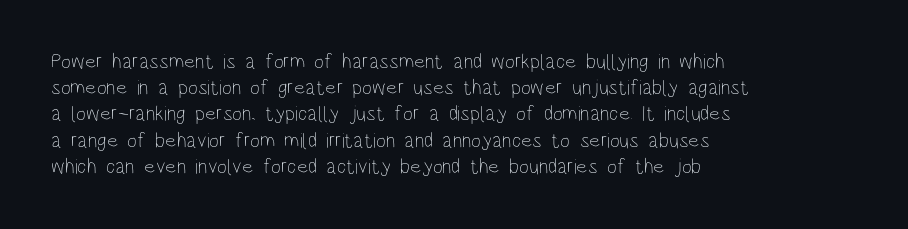
The image shows 21 px text type, upright; set left-aligned, normal line spacing (1.25x), normal letter spacing, not underlined.
